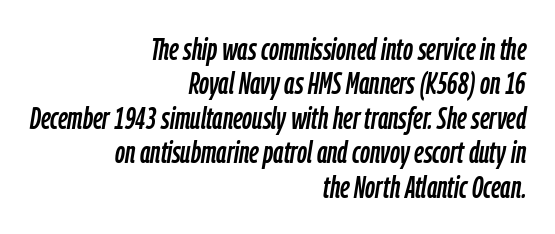
What's the leading like? Squeezed, with rows nearly overlapping. Rendered with sloped, italic letterforms. Proportional: the letters do not fall into vertical columns. Horizontal alignment here is rightward, an uncommon choice for prose.
